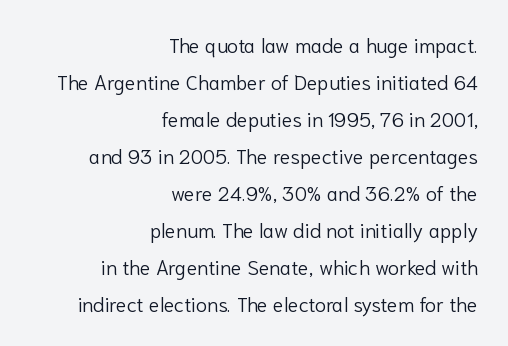
Q: Is the text bold? A: No.
Q: Is the text italic (slanted)? A: No, it is upright.
Q: Is the text underlined? A: No.
Q: How is the paragraph aligned? A: Right-aligned.
Q: Is the spacing between letters normal or unusually wide? A: Normal.
